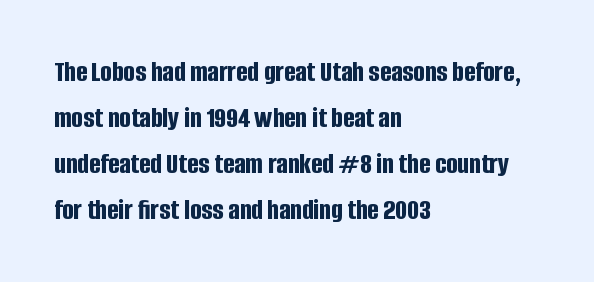
{"serif": "no", "italic": "no", "bold": "yes", "weight": "bold", "width": "condensed", "stroke_contrast": "low", "x_height": "large", "monospaced": "no", "underline": "no", "align": "left", "line_spacing": "normal", "line_spacing_ratio": 1.53, "letter_spacing": "normal", "letter_spacing_em": 0.0, "glyph_px": 30}
